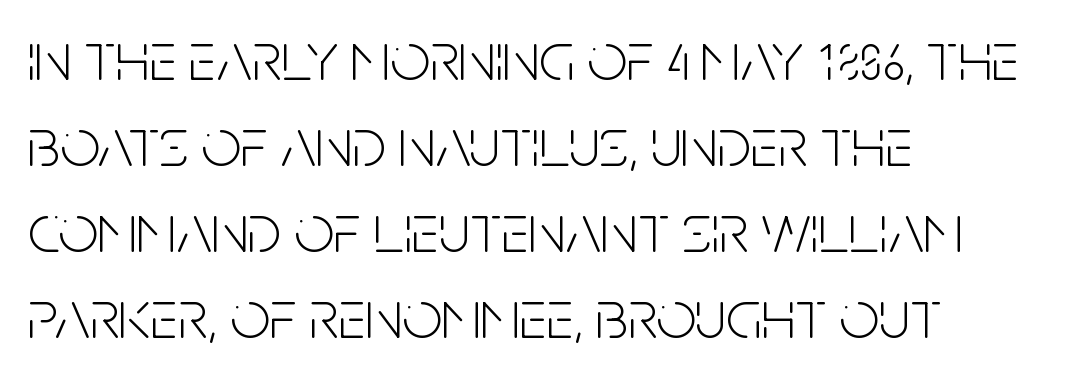
{"serif": "no", "italic": "no", "bold": "no", "weight": "light", "width": "condensed", "stroke_contrast": "low", "x_height": "large", "monospaced": "no", "underline": "no", "align": "left", "line_spacing_ratio": 1.23, "letter_spacing": "normal", "letter_spacing_em": 0.0, "glyph_px": 70}
